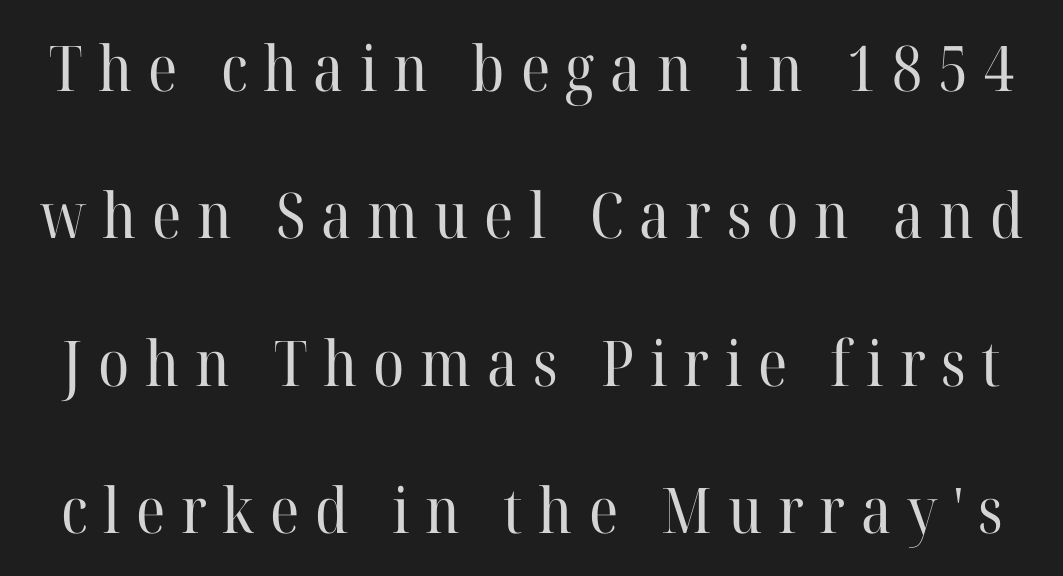
The image shows 63 px regular-weight serif type, upright; set loose line spacing (2.34x), unusually wide letter spacing (+0.25 em), not underlined; high stroke contrast and a medium x-height.
